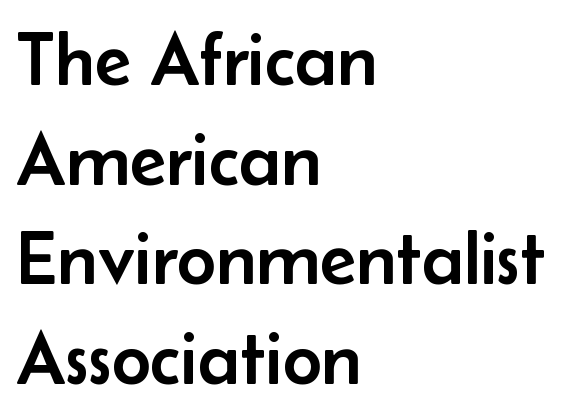
The image shows 76 px sans-serif type, upright; set left-aligned, normal line spacing (1.31x), normal letter spacing, not underlined; low stroke contrast and a small x-height.
